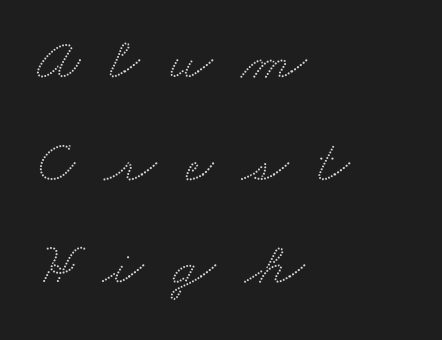
{"serif": "yes", "width": "wide", "stroke_contrast": "medium", "x_height": "small", "monospaced": "no", "underline": "no", "align": "left", "line_spacing_ratio": 1.71, "letter_spacing": "wide", "letter_spacing_em": 0.49, "glyph_px": 60}
